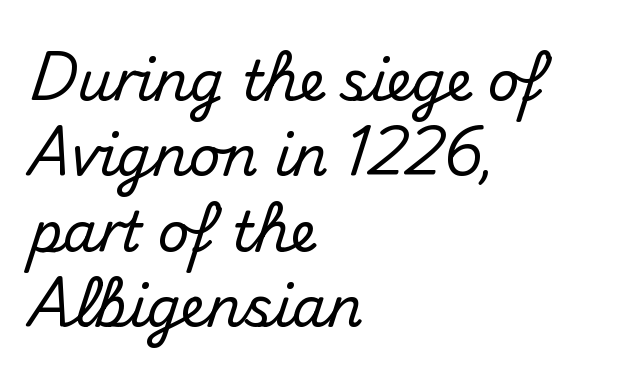
The image shows 55 px sans-serif type; set left-aligned, normal line spacing (1.37x), normal letter spacing, not underlined; medium stroke contrast and a small x-height.
